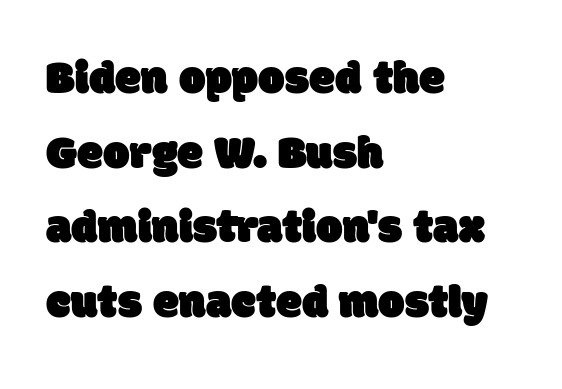
The image shows 47 px sans-serif type; set left-aligned, normal line spacing (1.59x), normal letter spacing, not underlined; low stroke contrast and a large x-height.
